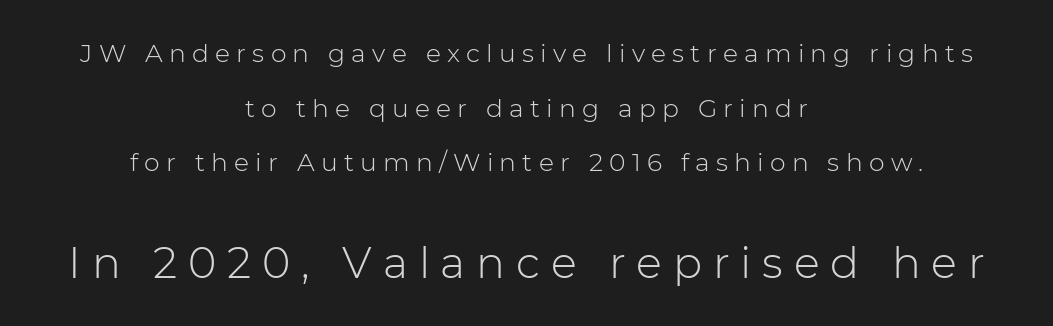
The image shows 43 px light sans-serif type, upright; set centered, loose line spacing (2.19x), unusually wide letter spacing (+0.25 em), not underlined; the second (bottom) block is 1.72x larger; low stroke contrast and a medium x-height.
